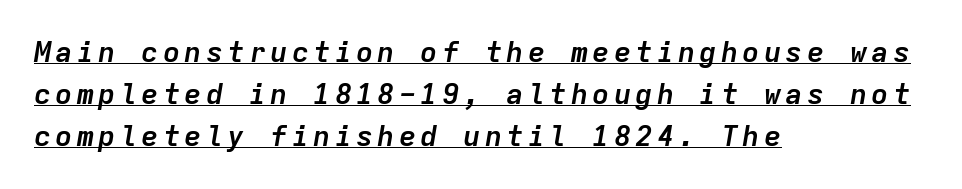
The image shows 29 px semibold type, italic (leaning right), monospaced; set left-aligned, normal line spacing (1.44x), underlined; low stroke contrast and a medium x-height.
